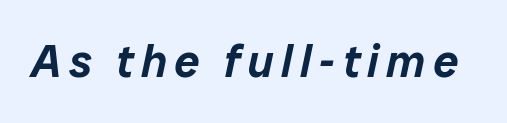
{"italic": "yes", "lean": "right", "slant_degrees": 12, "width": "normal", "stroke_contrast": "low", "x_height": "medium", "monospaced": "no", "underline": "no", "glyph_px": 45}
